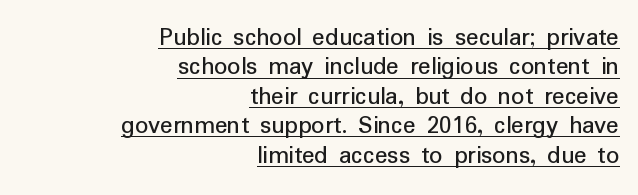
{"italic": "no", "underline": "yes", "align": "right", "line_spacing": "tight", "line_spacing_ratio": 1.13, "letter_spacing": "normal", "letter_spacing_em": 0.0, "glyph_px": 26}
